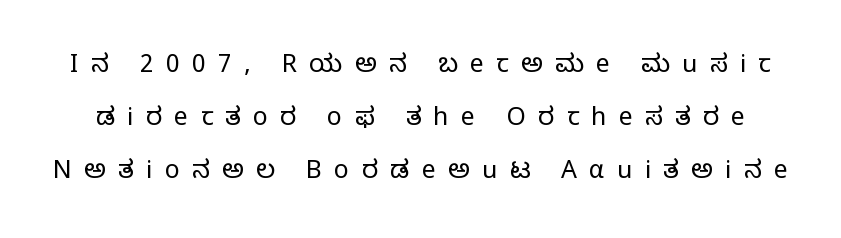
The passage shown is not bold in any degree. Anything drawn beneath the words? Only blank space. These lines have a slow, spaced-out rhythm from letter to letter. The font's upright variant was chosen for this text.
